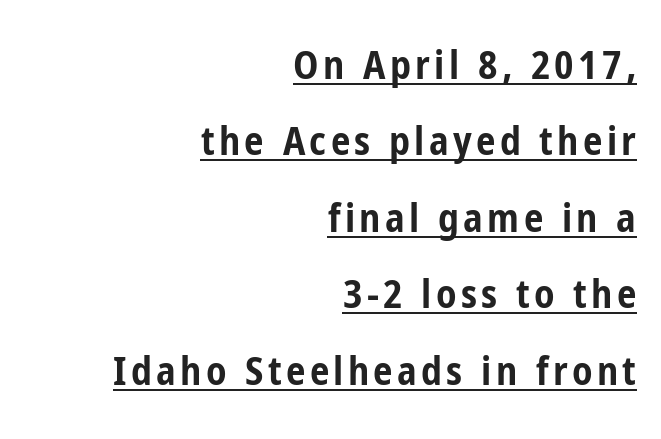
The image shows 39 px bold, condensed sans-serif type, upright; set right-aligned, loose line spacing (1.96x), underlined; low stroke contrast and a medium x-height.
